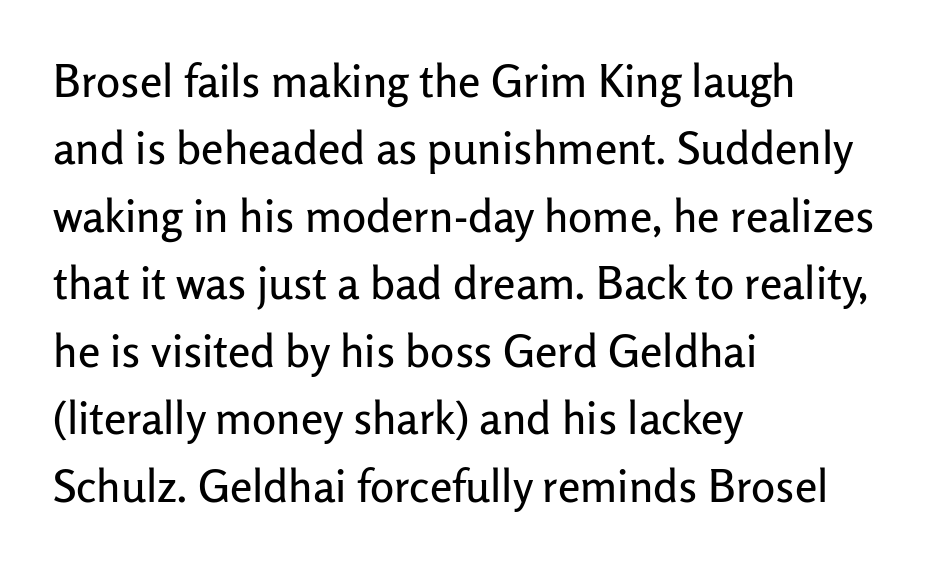
Every stem runs plumb, perpendicular to the baseline. A normal amount of white space separates one row of letters from the next. In terms of letterform style, serifs are entirely absent. Note the varied advance widths — an 'i' is clearly narrower than an 'm'.
